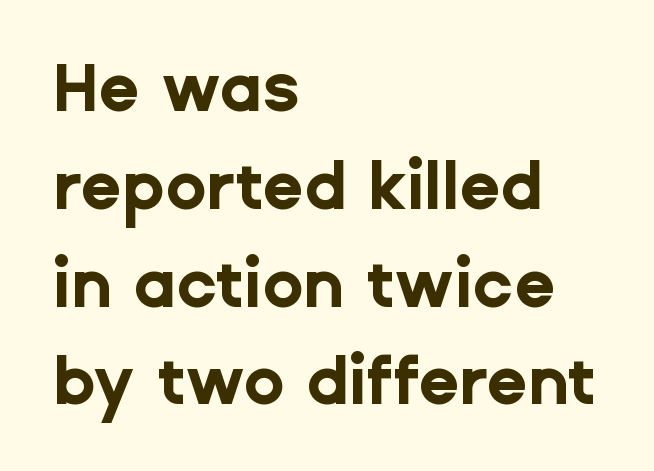
{"serif": "no", "italic": "no", "bold": "yes", "weight": "bold", "width": "normal", "stroke_contrast": "low", "x_height": "medium", "monospaced": "no", "underline": "no", "align": "left", "line_spacing": "normal", "line_spacing_ratio": 1.46, "letter_spacing": "normal", "letter_spacing_em": 0.0, "glyph_px": 67}
